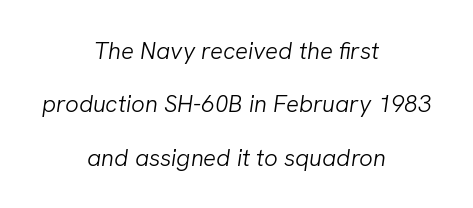
Q: Is the text bold? A: No.
Q: Is the text italic (slanted)? A: Yes, it leans right by about 8 degrees.
Q: Is the text underlined? A: No.
Q: How is the paragraph aligned? A: Centered.
Q: Is the spacing between letters normal or unusually wide? A: Normal.
Q: Is the spacing between lines tight, normal or loose? A: Loose.
